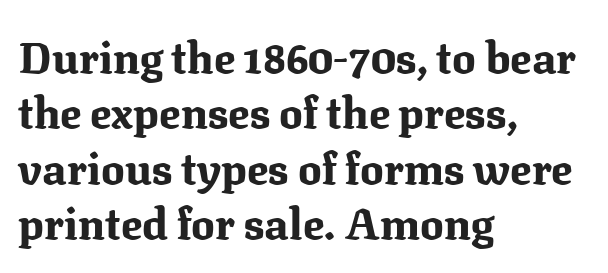
Q: Is the text bold? A: Yes.
Q: Is the text italic (slanted)? A: No, it is upright.
Q: Is the typeface a serif or a sans-serif typeface? A: Serif.
Q: Is the text underlined? A: No.
Q: How is the paragraph aligned? A: Left-aligned.
Q: Is the spacing between letters normal or unusually wide? A: Normal.
Q: Is the spacing between lines tight, normal or loose? A: Normal.
Q: Width (condensed, normal, or wide)? A: Normal.
Q: Stroke contrast? A: Medium.
Q: x-height? A: Medium.
Q: Monospaced? A: No.
